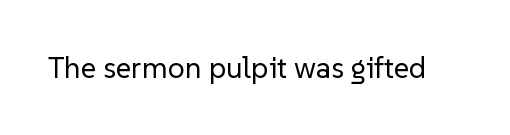
{"serif": "no", "italic": "no", "bold": "no", "weight": "regular", "width": "normal", "stroke_contrast": "low", "x_height": "medium", "monospaced": "no", "underline": "no", "letter_spacing": "normal", "letter_spacing_em": 0.0, "glyph_px": 30}
